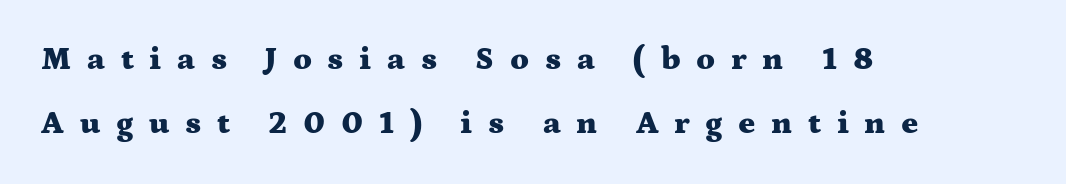
The image shows 32 px heavy, wide serif type, upright; set left-aligned, loose line spacing (2.01x), unusually wide letter spacing (+0.49 em), not underlined; medium stroke contrast and a medium x-height.
